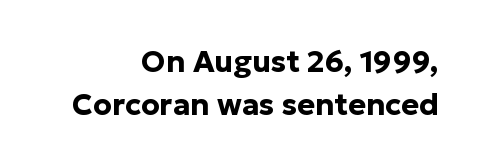
The image shows 30 px bold sans-serif type, upright; set right-aligned, normal line spacing (1.45x), normal letter spacing, not underlined; low stroke contrast and a medium x-height.
